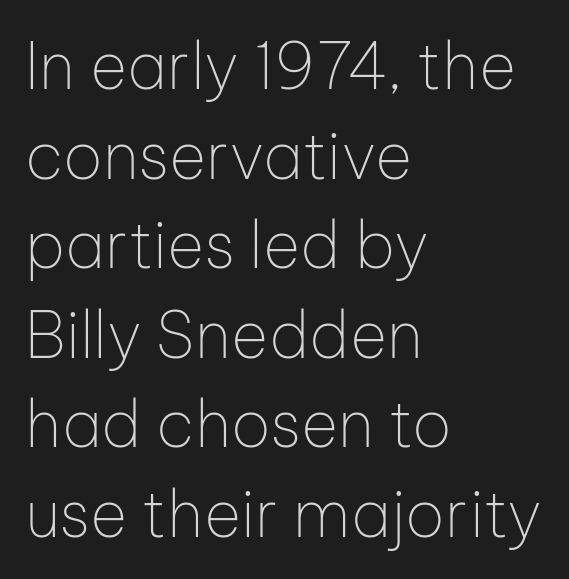
{"serif": "no", "italic": "no", "bold": "no", "weight": "thin", "width": "normal", "stroke_contrast": "low", "x_height": "medium", "monospaced": "no", "underline": "no", "align": "left", "line_spacing": "normal", "line_spacing_ratio": 1.4, "letter_spacing": "normal", "letter_spacing_em": 0.0, "glyph_px": 64}
